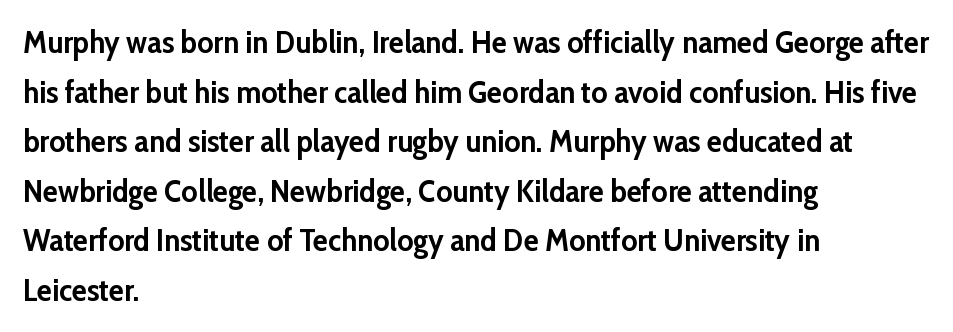
The face used here is proportionally spaced, like ordinary book or web type. What kind of face is this? One without serifs — a sans. Characters remain perfectly vertical along every line. Standard letterfit; no display-style spreading of the glyphs.
